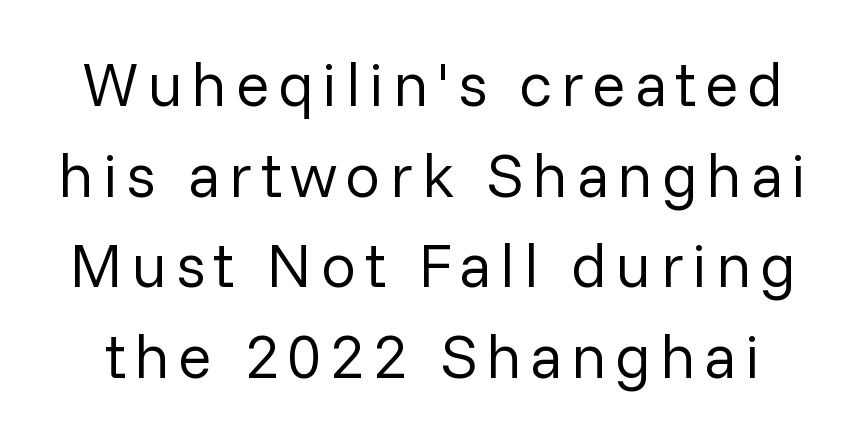
Decoration check: the copy has no underline. Classification — sans serif. Do the letters lean? They stand straight. The face used here is proportionally spaced, like ordinary book or web type. A light-to-regular cut is what we see here. Reading down the column, the eye jumps a familiar distance to each next line.
